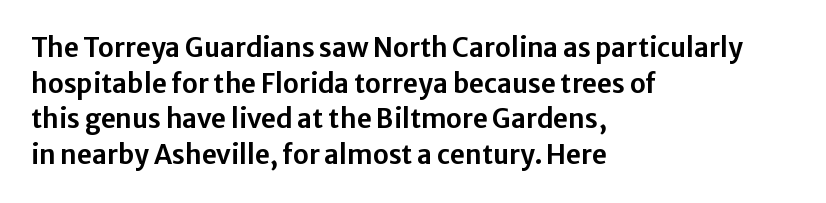
{"italic": "no", "underline": "no", "align": "left", "line_spacing": "normal", "line_spacing_ratio": 1.37, "letter_spacing": "normal", "letter_spacing_em": 0.0, "glyph_px": 26}
